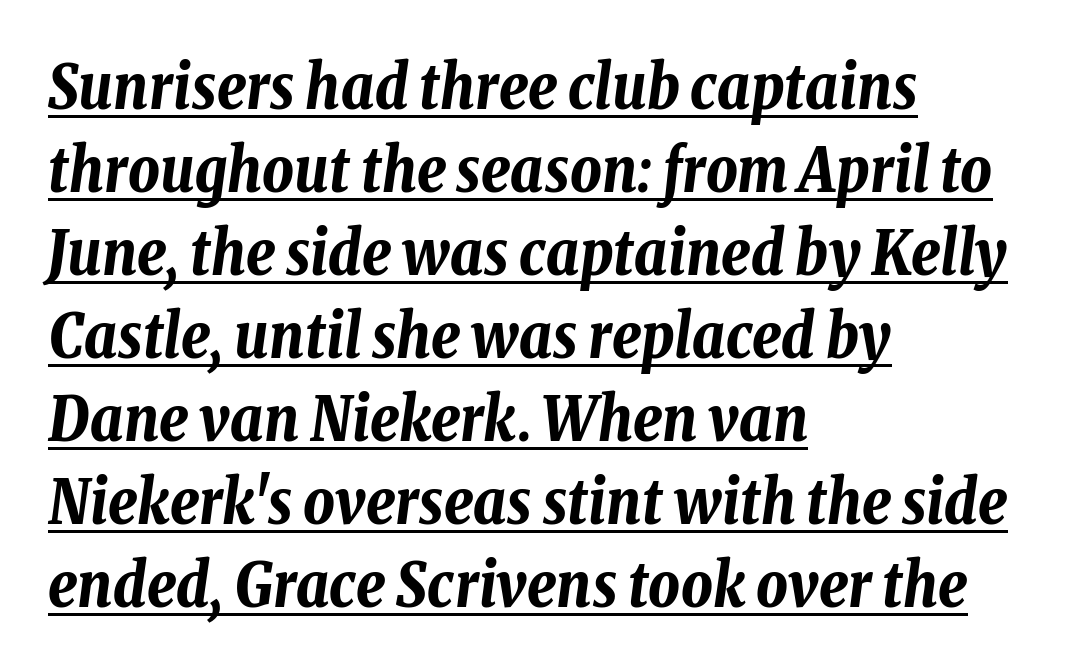
{"italic": "yes", "lean": "right", "slant_degrees": 8, "bold": "yes", "weight": "bold", "width": "condensed", "stroke_contrast": "low", "x_height": "medium", "monospaced": "no", "underline": "yes", "align": "left", "line_spacing": "normal", "line_spacing_ratio": 1.36, "letter_spacing": "normal", "letter_spacing_em": 0.0, "glyph_px": 61}
